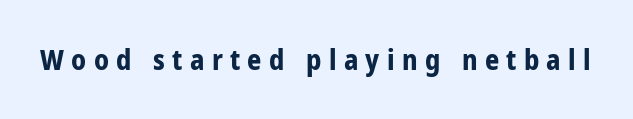
Q: Is the text bold? A: Yes.
Q: Is the text italic (slanted)? A: No, it is upright.
Q: Is the typeface a serif or a sans-serif typeface? A: Sans-serif.
Q: Is the text underlined? A: No.
Q: Is the spacing between letters normal or unusually wide? A: Unusually wide.
Q: Width (condensed, normal, or wide)? A: Condensed.
Q: Stroke contrast? A: Low.
Q: x-height? A: Medium.
Q: Monospaced? A: No.
